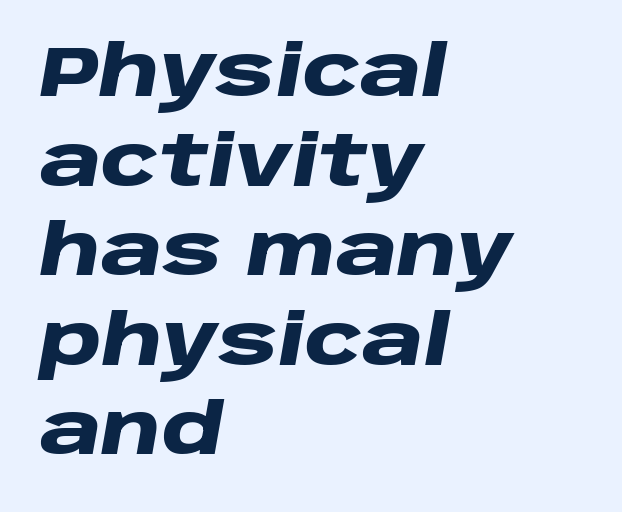
Here the designer chose a conventional face with non-uniform glyph widths. Each glyph is drawn with heavy, bold strokes. Reading down the block, your eye returns to a fixed left position each line. Descenders hang freely into open space.
